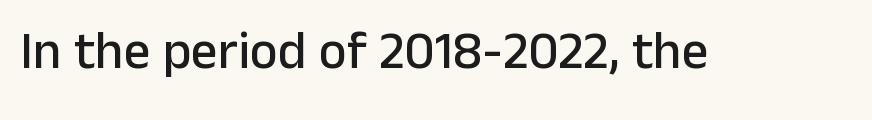
{"serif": "no", "italic": "no", "width": "normal", "stroke_contrast": "low", "x_height": "medium", "monospaced": "no", "underline": "no", "letter_spacing": "normal", "letter_spacing_em": 0.0, "glyph_px": 53}
